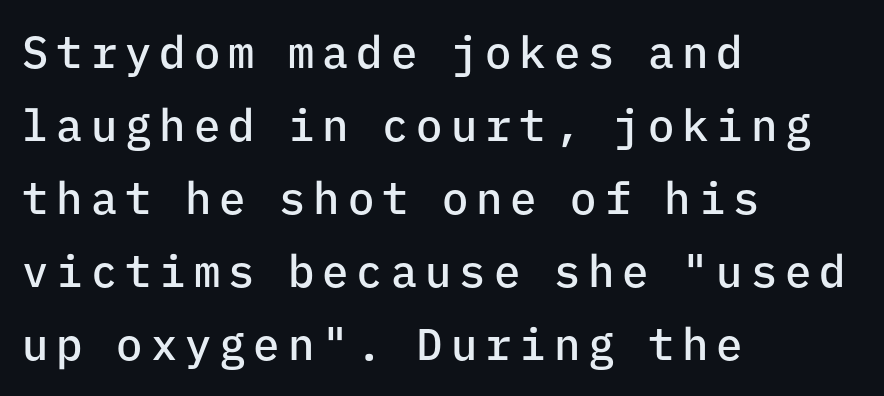
Serifs: no, the terminals of the letterforms are clean. Do the characters align in a grid? Yes, the font is monospaced. Typographic density is moderately raised because the face is semibold. The space beneath each line is pristine and unruled. The lettering stays uniformly vertical, giving the passage a roman look.
